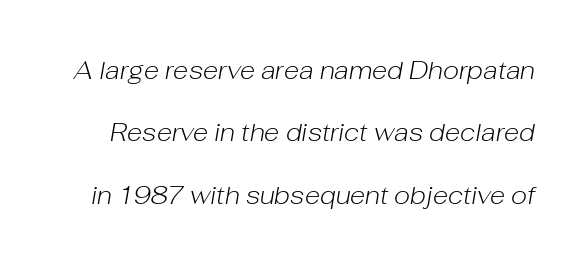
The image shows 25 px text type, italic (leaning right); set loose line spacing (2.5x), normal letter spacing, not underlined.
